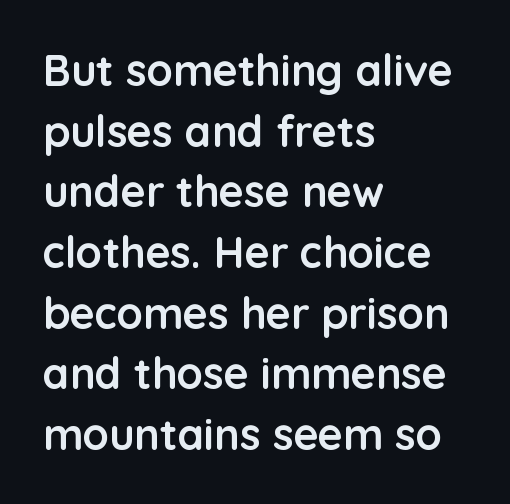
{"serif": "no", "italic": "no", "bold": "yes", "weight": "semibold", "width": "normal", "stroke_contrast": "low", "x_height": "medium", "monospaced": "no", "underline": "no", "align": "left", "line_spacing": "normal", "line_spacing_ratio": 1.41, "letter_spacing": "normal", "letter_spacing_em": 0.0, "glyph_px": 43}
